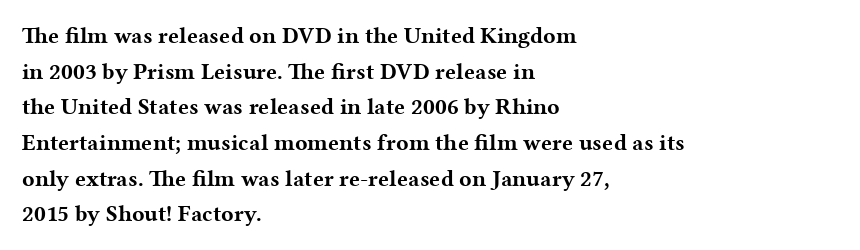
Q: Is the text bold? A: Yes.
Q: Is the text italic (slanted)? A: No, it is upright.
Q: Is the text underlined? A: No.
Q: How is the paragraph aligned? A: Left-aligned.
Q: Is the spacing between letters normal or unusually wide? A: Normal.
Q: Is the spacing between lines tight, normal or loose? A: Normal.
